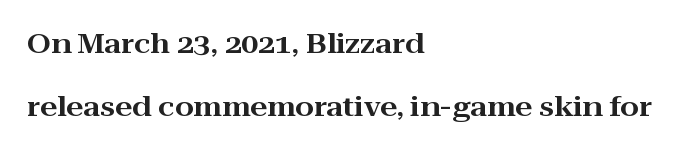
Left-aligned paragraph, ragged on the right. Does extra space separate the letters? No, they use regular spacing. The passage shown is not underscored anywhere. Whoever set this chose breathing room over compactness in the vertical rhythm. The type sits square on the baseline with zero lean.
